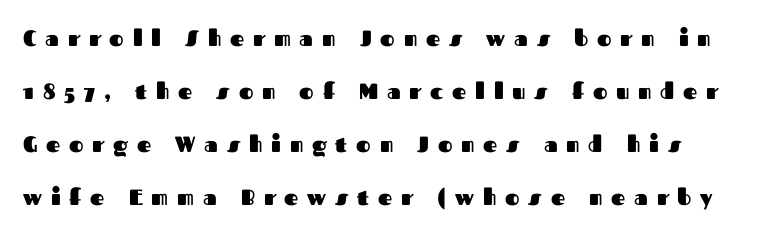
Quick note: underline off. This sample trades compactness for vertical openness between lines. Every stem runs plumb, perpendicular to the baseline. Weight: bold.
